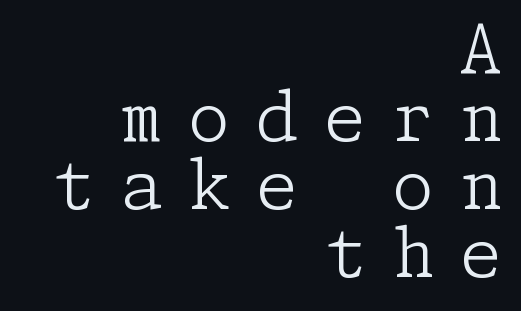
Q: Is the text bold? A: No.
Q: Is the text italic (slanted)? A: No, it is upright.
Q: Is the typeface a serif or a sans-serif typeface? A: Serif.
Q: Is the text underlined? A: No.
Q: How is the paragraph aligned? A: Right-aligned.
Q: Is the spacing between letters normal or unusually wide? A: Unusually wide.
Q: Is the spacing between lines tight, normal or loose? A: Tight.
Q: Width (condensed, normal, or wide)? A: Normal.
Q: Stroke contrast? A: Low.
Q: x-height? A: Medium.
